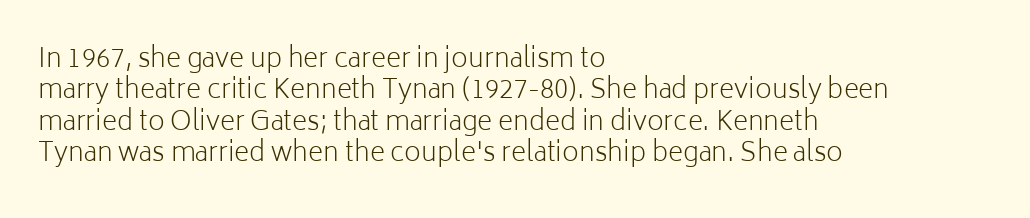
Q: Is the text bold? A: No.
Q: Is the text italic (slanted)? A: No, it is upright.
Q: Is the text underlined? A: No.
Q: How is the paragraph aligned? A: Left-aligned.
Q: Is the spacing between letters normal or unusually wide? A: Normal.
